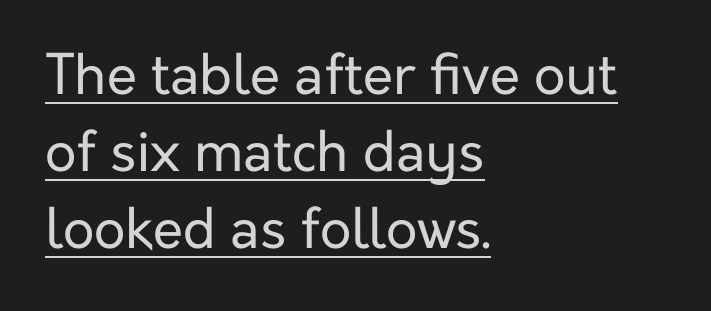
{"serif": "no", "italic": "no", "bold": "no", "weight": "regular", "width": "normal", "stroke_contrast": "low", "x_height": "medium", "monospaced": "no", "underline": "yes", "align": "left", "line_spacing": "normal", "line_spacing_ratio": 1.4, "letter_spacing": "normal", "letter_spacing_em": 0.0, "glyph_px": 55}
